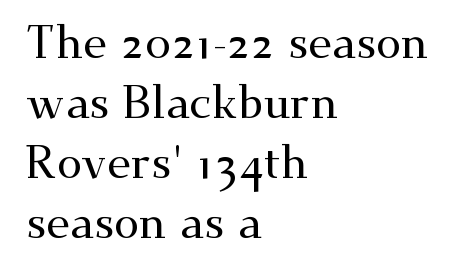
The image shows 45 px wide serif type, upright; set left-aligned, normal line spacing (1.33x), normal letter spacing, not underlined; medium stroke contrast and a small x-height.
